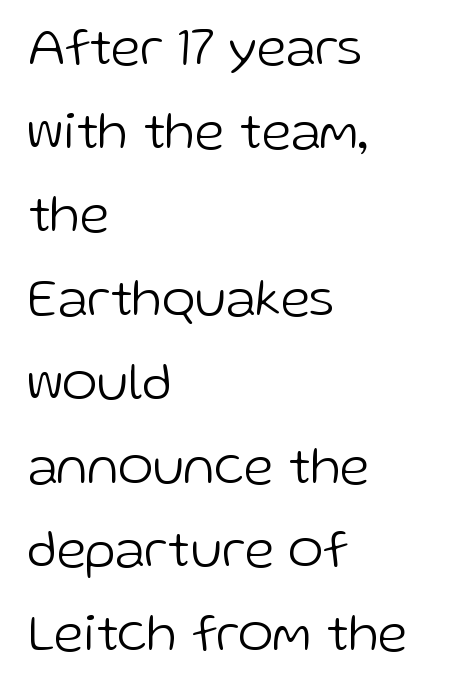
{"serif": "no", "italic": "no", "bold": "no", "weight": "light", "width": "normal", "stroke_contrast": "low", "x_height": "medium", "monospaced": "no", "underline": "no", "align": "left", "line_spacing": "normal", "line_spacing_ratio": 1.58, "letter_spacing": "normal", "letter_spacing_em": 0.0, "glyph_px": 53}
